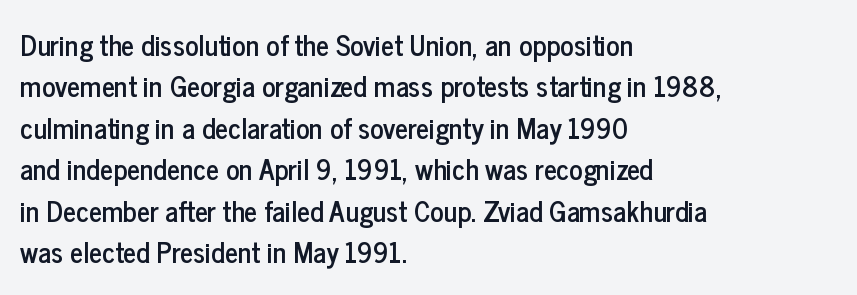
{"serif": "no", "italic": "no", "width": "condensed", "stroke_contrast": "low", "x_height": "medium", "monospaced": "no", "underline": "no", "align": "left", "line_spacing": "normal", "line_spacing_ratio": 1.48, "letter_spacing": "normal", "letter_spacing_em": 0.0, "glyph_px": 28}
